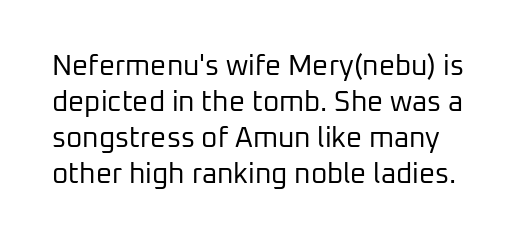
The image shows 28 px regular-weight sans-serif type, upright; set normal line spacing (1.29x), normal letter spacing, not underlined; low stroke contrast and a medium x-height.
